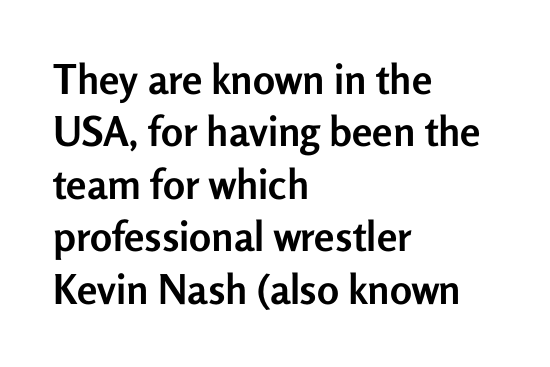
Q: Is the text bold? A: Yes.
Q: Is the text italic (slanted)? A: No, it is upright.
Q: Is the typeface a serif or a sans-serif typeface? A: Sans-serif.
Q: Is the text underlined? A: No.
Q: How is the paragraph aligned? A: Left-aligned.
Q: Is the spacing between letters normal or unusually wide? A: Normal.
Q: Is the spacing between lines tight, normal or loose? A: Normal.
Q: Width (condensed, normal, or wide)? A: Normal.
Q: Stroke contrast? A: Low.
Q: x-height? A: Medium.
Q: Monospaced? A: No.
